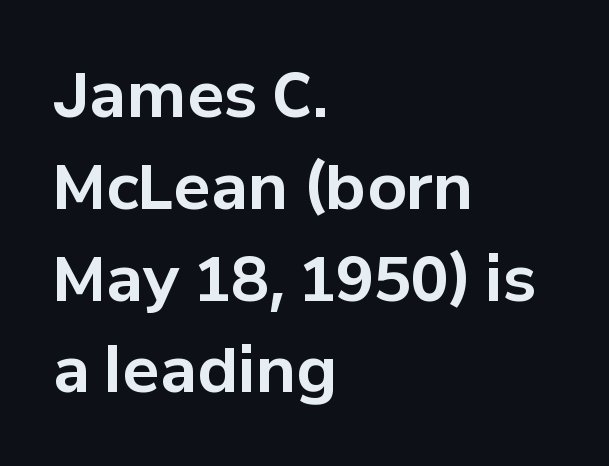
The image shows 62 px bold sans-serif type, upright; set left-aligned, normal line spacing (1.48x), normal letter spacing, not underlined; low stroke contrast and a medium x-height.
